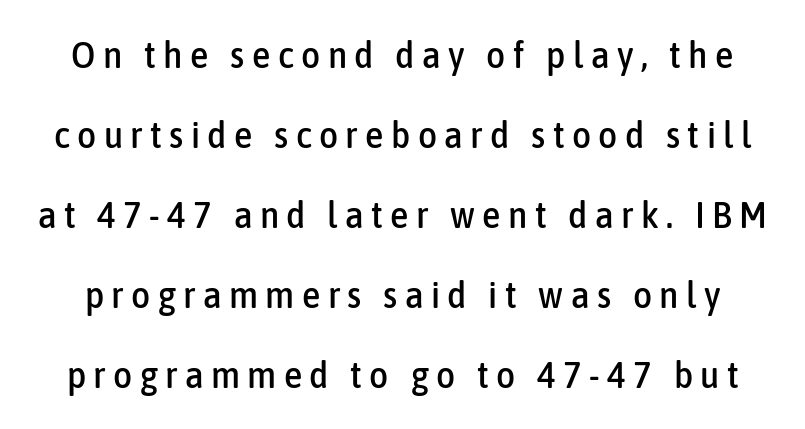
{"serif": "no", "italic": "no", "width": "condensed", "stroke_contrast": "low", "x_height": "medium", "monospaced": "no", "underline": "no", "line_spacing": "loose", "line_spacing_ratio": 2.16, "letter_spacing": "wide", "letter_spacing_em": 0.2, "glyph_px": 37}
